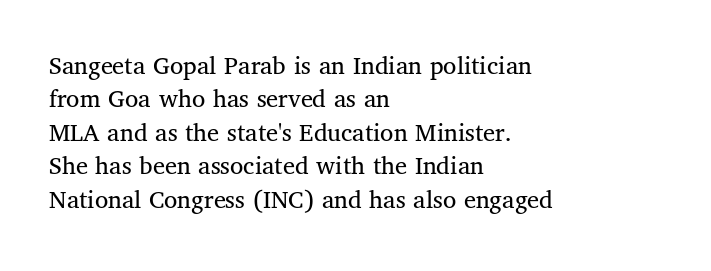
The image shows 27 px text type, upright; set left-aligned, line spacing 1.24x, normal letter spacing, not underlined.
